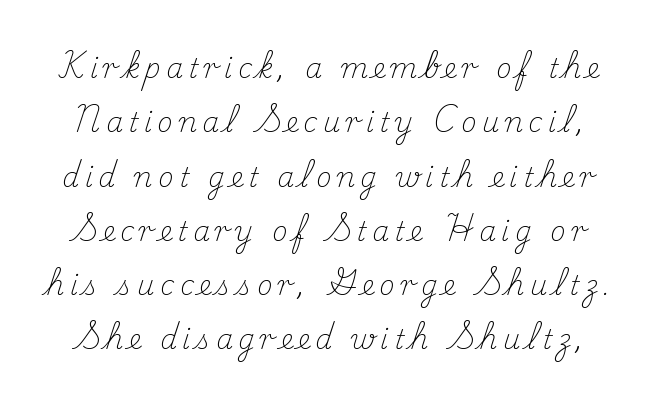
Q: Is the text bold? A: No.
Q: Is the text italic (slanted)? A: Yes.
Q: Is the text underlined? A: No.
Q: Is the spacing between letters normal or unusually wide? A: Unusually wide.
Q: Is the spacing between lines tight, normal or loose? A: Loose.
